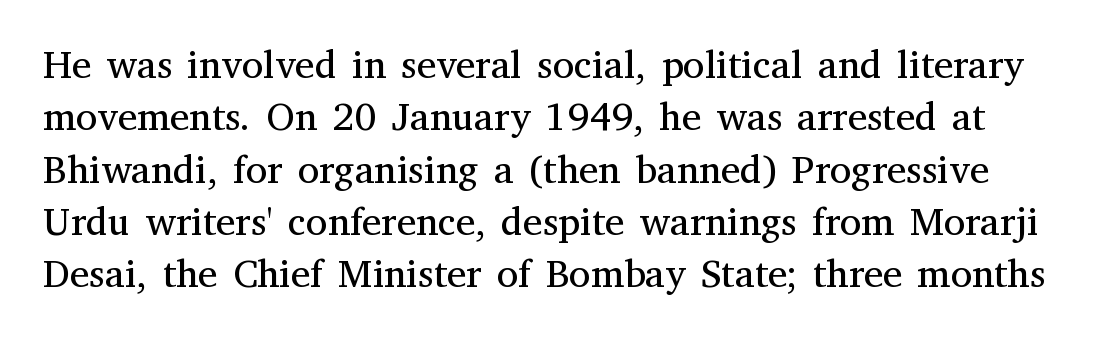
{"serif": "yes", "italic": "no", "bold": "no", "weight": "regular", "width": "normal", "stroke_contrast": "medium", "x_height": "medium", "monospaced": "no", "underline": "no", "line_spacing": "normal", "line_spacing_ratio": 1.34, "letter_spacing": "normal", "letter_spacing_em": 0.0, "glyph_px": 39}
